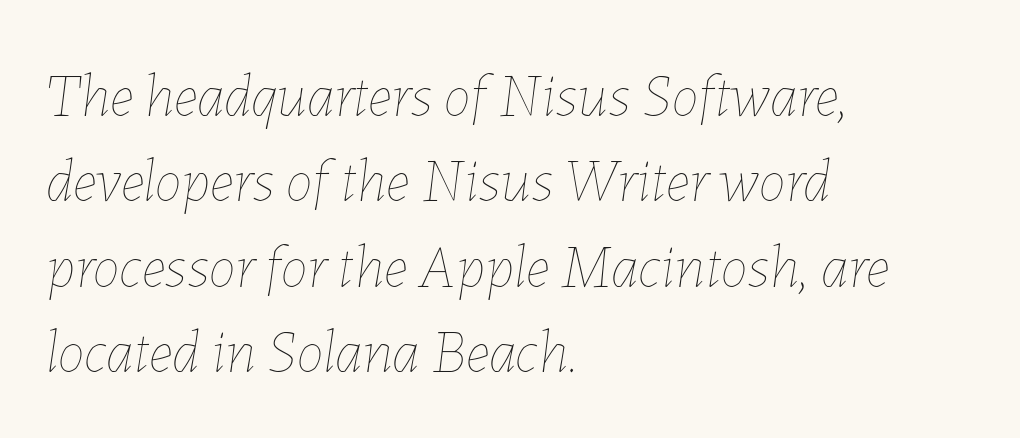
{"italic": "yes", "lean": "right", "slant_degrees": 7, "bold": "no", "weight": "thin", "width": "normal", "stroke_contrast": "low", "x_height": "medium", "monospaced": "no", "underline": "no", "align": "left", "line_spacing": "normal", "line_spacing_ratio": 1.4, "letter_spacing": "normal", "letter_spacing_em": 0.0, "glyph_px": 61}
